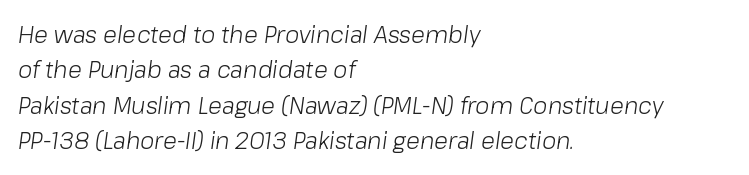
{"italic": "yes", "lean": "right", "slant_degrees": 8, "bold": "no", "underline": "no", "align": "left", "line_spacing": "normal", "line_spacing_ratio": 1.54, "letter_spacing": "normal", "letter_spacing_em": 0.0, "glyph_px": 23}
